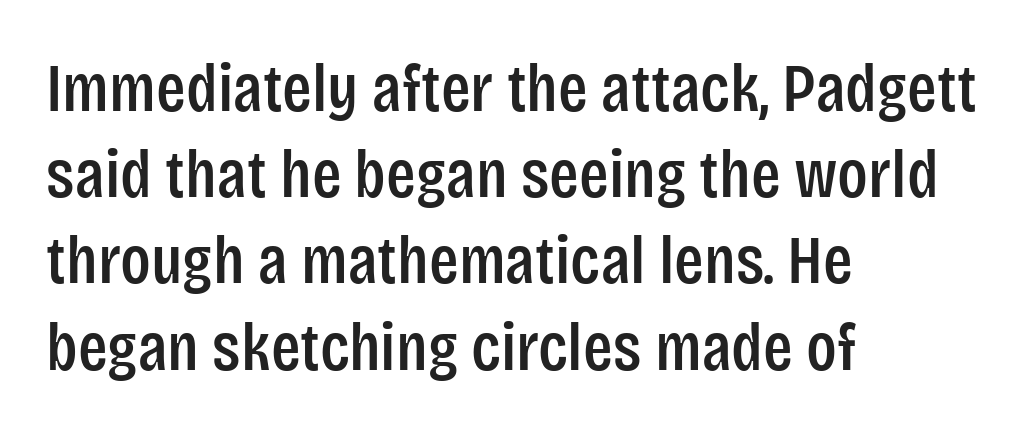
{"serif": "no", "italic": "no", "width": "condensed", "stroke_contrast": "low", "x_height": "large", "monospaced": "no", "underline": "no", "align": "left", "line_spacing": "normal", "line_spacing_ratio": 1.25, "letter_spacing": "normal", "letter_spacing_em": 0.0, "glyph_px": 69}
